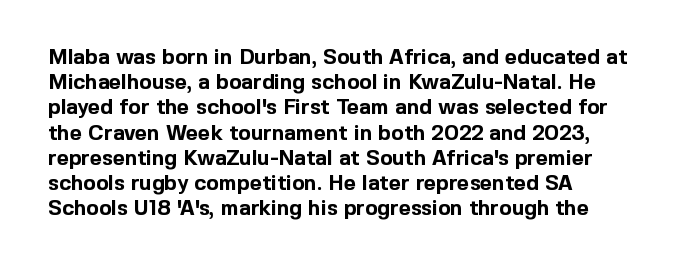
{"italic": "no", "bold": "yes", "underline": "no", "align": "left", "line_spacing_ratio": 1.2, "letter_spacing": "normal", "letter_spacing_em": 0.0, "glyph_px": 21}
